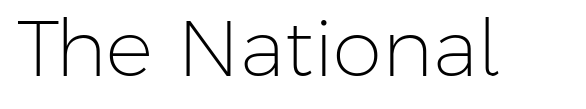
{"serif": "no", "italic": "no", "bold": "no", "weight": "light", "width": "normal", "stroke_contrast": "low", "x_height": "medium", "monospaced": "no", "underline": "no", "letter_spacing": "normal", "letter_spacing_em": 0.0, "glyph_px": 79}
